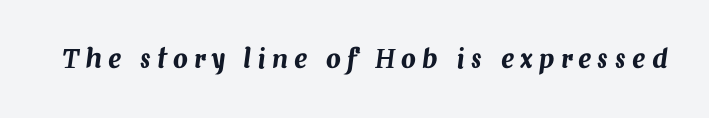
Descender tails drop into unmarked territory. Caption: expanded tracking, letters set apart. Slanted lettering throughout.
